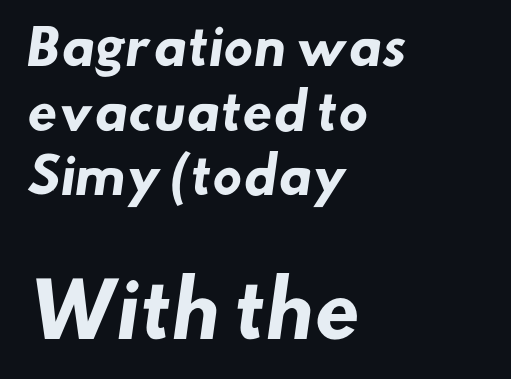
{"serif": "no", "bold": "yes", "weight": "heavy", "width": "normal", "stroke_contrast": "low", "x_height": "small", "monospaced": "no", "underline": "no", "align": "left", "line_spacing": "normal", "line_spacing_ratio": 1.32, "letter_spacing": "normal", "letter_spacing_em": 0.0, "larger_block": "second", "size_ratio": 1.51, "glyph_px": 74}
